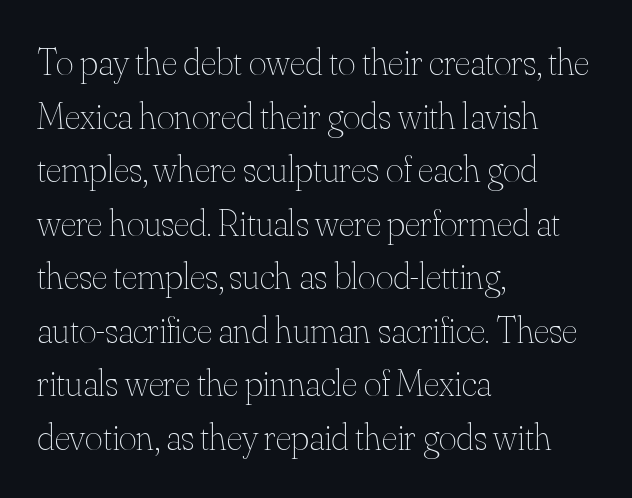
Spacing verdict: proportional, widths tailored to each character. How would I describe the line gaps? Plain and ordinary. Stroke mass is kept to a normal reading level or below. Tall strokes in this sample are plumb rather than angled. This rendering uses left alignment, leaving the right contour irregular.
